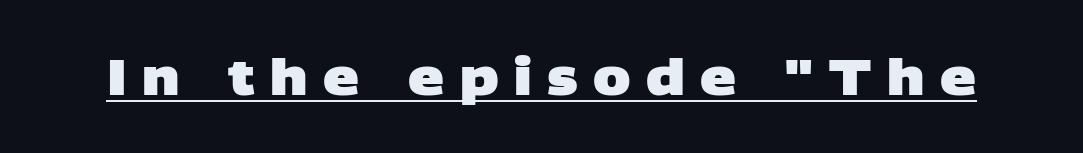
Q: Is the text bold? A: Yes.
Q: Is the typeface a serif or a sans-serif typeface? A: Sans-serif.
Q: Is the text underlined? A: Yes.
Q: Is the spacing between letters normal or unusually wide? A: Unusually wide.
Q: Width (condensed, normal, or wide)? A: Wide.
Q: Stroke contrast? A: Low.
Q: x-height? A: Large.
Q: Monospaced? A: No.
